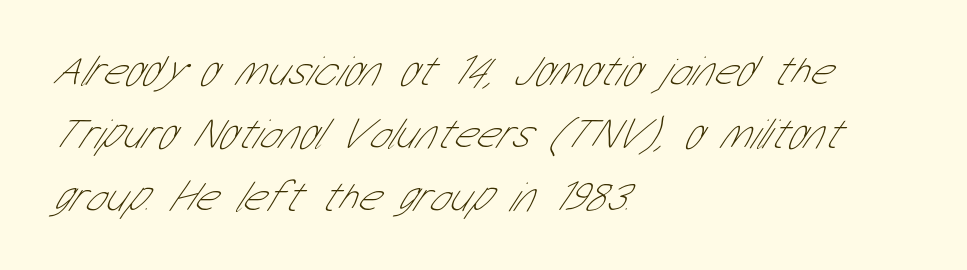
{"serif": "no", "bold": "no", "weight": "thin", "width": "condensed", "stroke_contrast": "low", "x_height": "medium", "monospaced": "no", "underline": "no", "align": "left", "line_spacing": "normal", "line_spacing_ratio": 1.46, "letter_spacing": "normal", "letter_spacing_em": 0.0, "glyph_px": 43}
